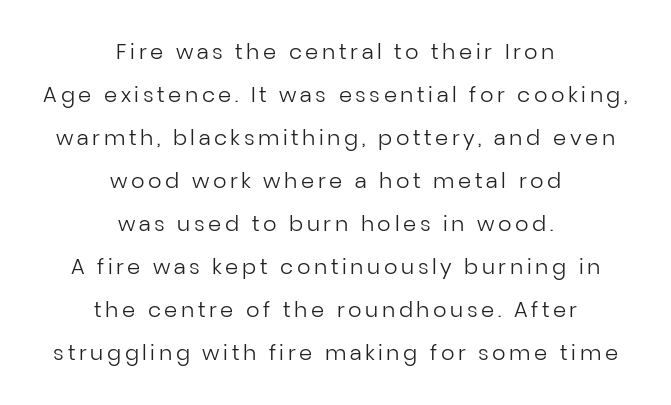
Q: Is the text bold? A: No.
Q: Is the text italic (slanted)? A: No, it is upright.
Q: Is the text underlined? A: No.
Q: How is the paragraph aligned? A: Centered.
Q: Is the spacing between lines tight, normal or loose? A: Loose.
